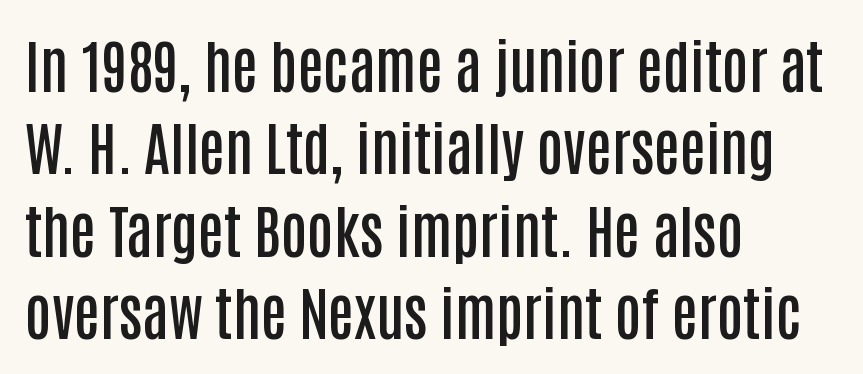
Q: Is the text bold? A: Semi-bold.
Q: Is the text italic (slanted)? A: No, it is upright.
Q: Is the typeface a serif or a sans-serif typeface? A: Sans-serif.
Q: Is the text underlined? A: No.
Q: How is the paragraph aligned? A: Left-aligned.
Q: Is the spacing between letters normal or unusually wide? A: Normal.
Q: Is the spacing between lines tight, normal or loose? A: Normal.
Q: Width (condensed, normal, or wide)? A: Condensed.
Q: Stroke contrast? A: Low.
Q: x-height? A: Large.
Q: Monospaced? A: No.
